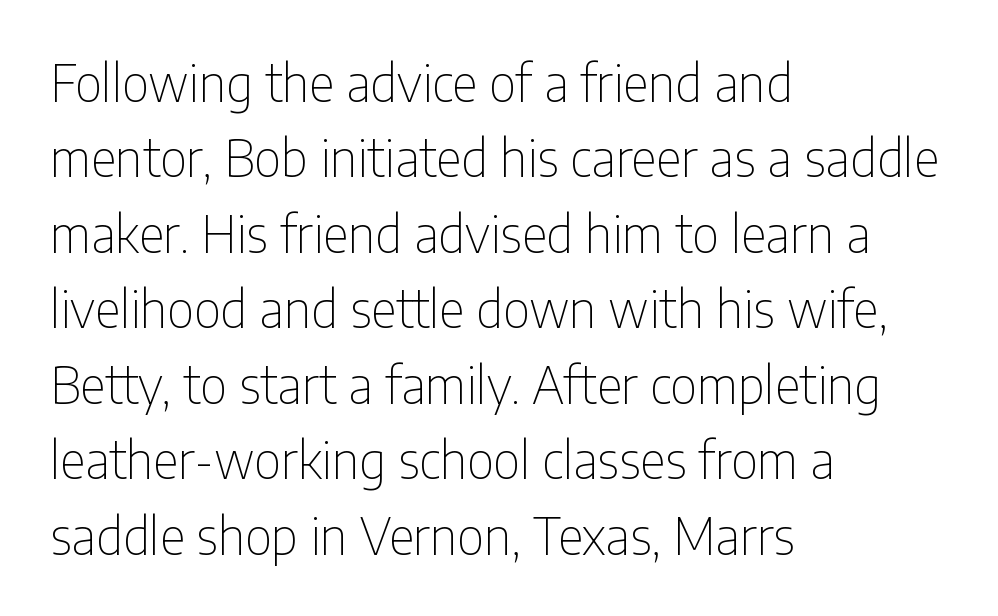
The image shows 50 px thin, condensed sans-serif type, upright; set left-aligned, normal line spacing (1.51x), normal letter spacing, not underlined; low stroke contrast and a medium x-height.
